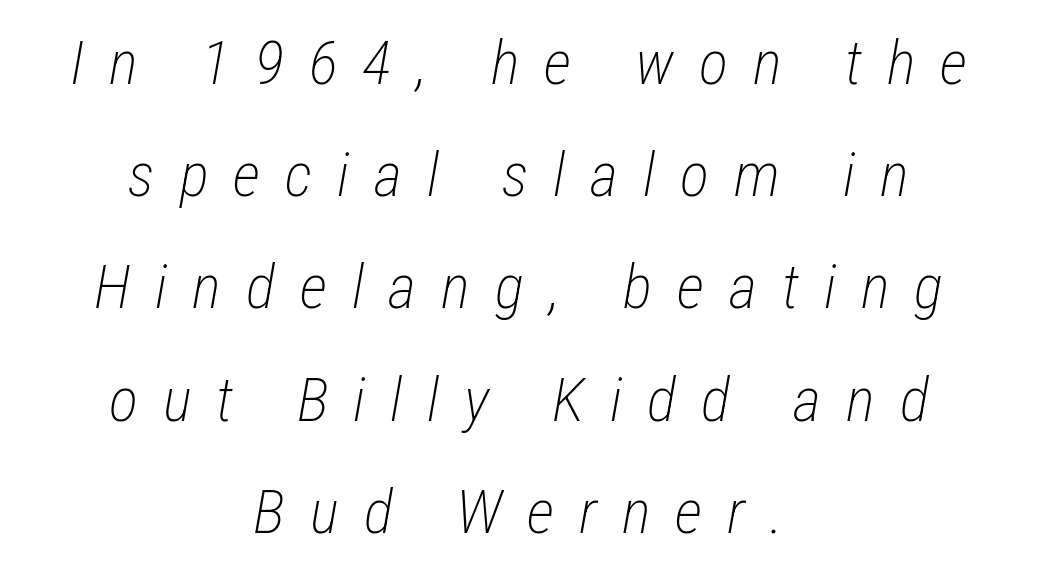
Clear beneath every line of the passage. Every row of glyphs is offset so its center matches the block's center. Stems and bowls with no extra thickness — not bold. Would a proofreader flag this as italicized? Yes. Honestly, the letter spacing is so wide it's the main thing you notice.
